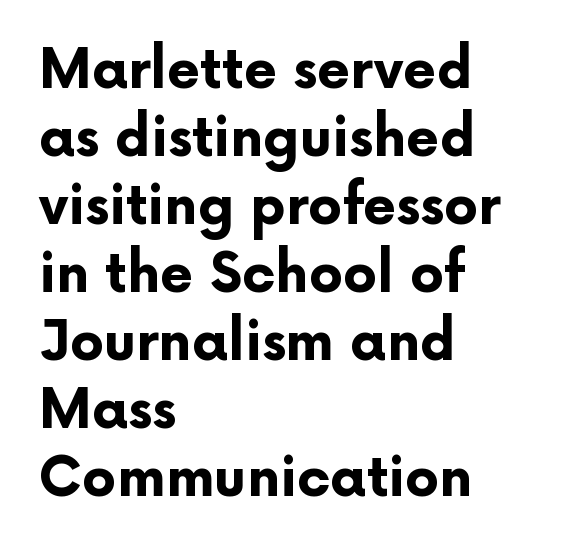
Characters follow at the spacing the type designer built in. Leading: standard. Note the varied advance widths — an 'i' is clearly narrower than an 'm'. Is this a sans? Yes — the strokes have no serifs. Plain, unruled lines of type.
